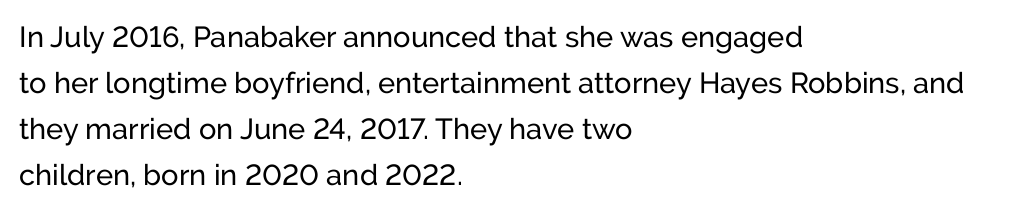
{"serif": "no", "italic": "no", "width": "normal", "stroke_contrast": "low", "x_height": "medium", "monospaced": "no", "underline": "no", "align": "left", "line_spacing": "normal", "line_spacing_ratio": 1.59, "letter_spacing": "normal", "letter_spacing_em": 0.0, "glyph_px": 29}
